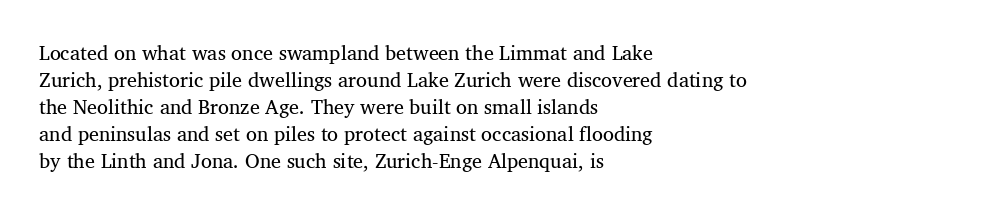
{"bold": "no", "underline": "no", "align": "left", "line_spacing": "normal", "line_spacing_ratio": 1.35, "letter_spacing": "normal", "letter_spacing_em": 0.0, "glyph_px": 20}
